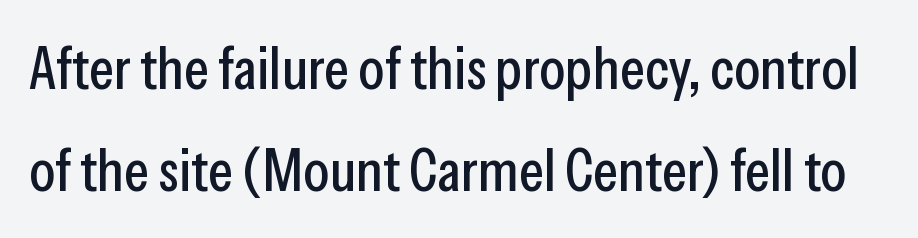
These lines were composed using upright roman letters. Are there feet on the stems? There aren't — it's a sans. Regular leading. Quick note: underline off. Nobody touched the tracking dial on this one.
